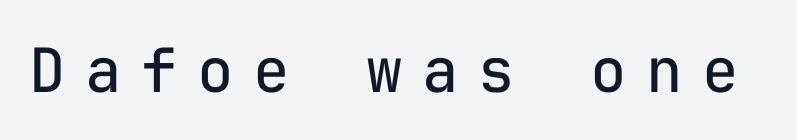
The image shows 61 px regular-weight sans-serif type, upright, monospaced; set unusually wide letter spacing (+0.32 em), not underlined; low stroke contrast and a medium x-height.
